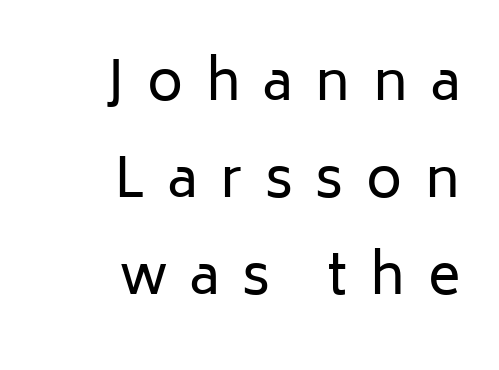
Q: Is the text bold? A: No.
Q: Is the text italic (slanted)? A: No, it is upright.
Q: Is the typeface a serif or a sans-serif typeface? A: Sans-serif.
Q: Is the text underlined? A: No.
Q: How is the paragraph aligned? A: Right-aligned.
Q: Is the spacing between letters normal or unusually wide? A: Unusually wide.
Q: Width (condensed, normal, or wide)? A: Normal.
Q: Stroke contrast? A: Low.
Q: x-height? A: Medium.
Q: Monospaced? A: No.
